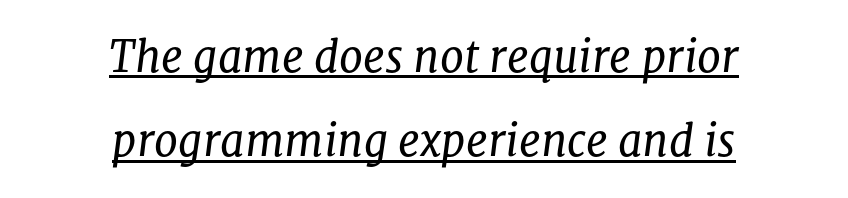
Q: Is the text bold? A: No.
Q: Is the text italic (slanted)? A: Yes, it leans right by about 8 degrees.
Q: Is the typeface a serif or a sans-serif typeface? A: Serif.
Q: Is the text underlined? A: Yes.
Q: How is the paragraph aligned? A: Centered.
Q: Is the spacing between letters normal or unusually wide? A: Normal.
Q: Is the spacing between lines tight, normal or loose? A: Loose.
Q: Width (condensed, normal, or wide)? A: Normal.
Q: Stroke contrast? A: Low.
Q: x-height? A: Medium.
Q: Monospaced? A: No.
